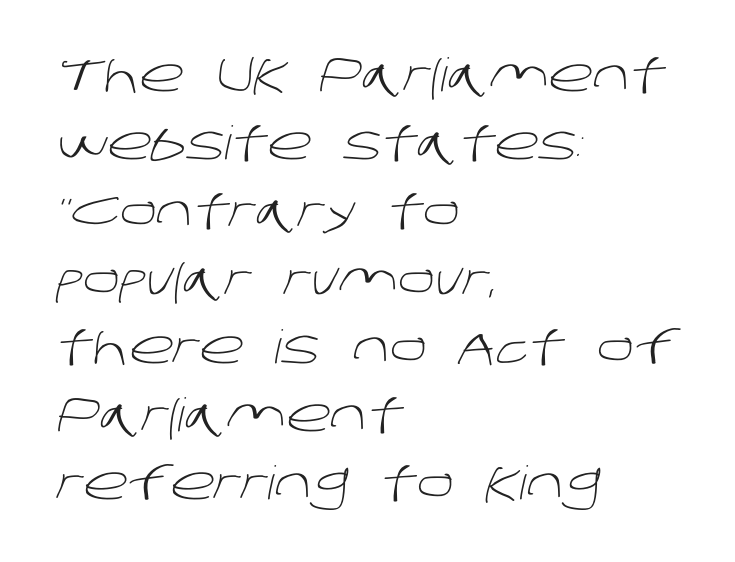
The image shows 46 px light sans-serif type; set left-aligned, normal line spacing (1.48x), normal letter spacing, not underlined; low stroke contrast and a large x-height.
